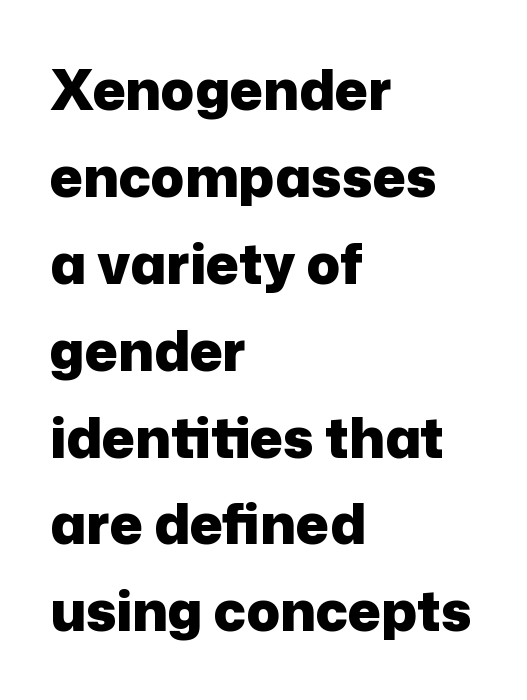
The image shows 55 px heavy sans-serif type, upright; set left-aligned, normal line spacing (1.58x), normal letter spacing, not underlined; low stroke contrast and a medium x-height.
